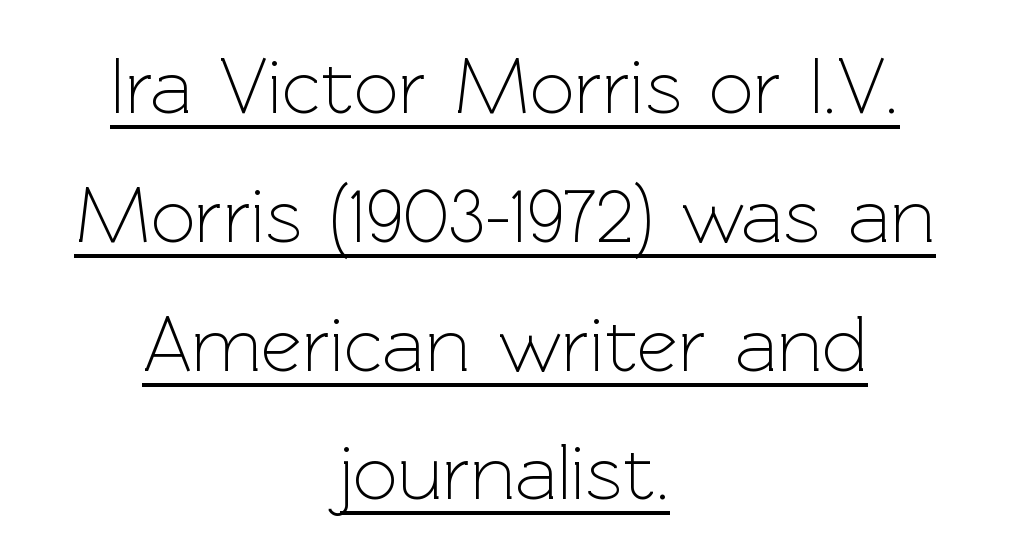
Q: Is the text bold? A: No.
Q: Is the text italic (slanted)? A: No, it is upright.
Q: Is the typeface a serif or a sans-serif typeface? A: Sans-serif.
Q: Is the text underlined? A: Yes.
Q: How is the paragraph aligned? A: Centered.
Q: Is the spacing between letters normal or unusually wide? A: Normal.
Q: Is the spacing between lines tight, normal or loose? A: Normal.
Q: Width (condensed, normal, or wide)? A: Normal.
Q: x-height? A: Medium.
Q: Monospaced? A: No.
